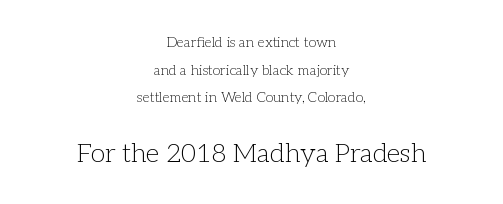
Q: Is the text bold? A: No.
Q: Is the text italic (slanted)? A: No, it is upright.
Q: Is the text underlined? A: No.
Q: How is the paragraph aligned? A: Centered.
Q: Is the spacing between letters normal or unusually wide? A: Normal.
Q: Is the spacing between lines tight, normal or loose? A: Loose.
Q: Which block of text is set in a larger size, the first (top) or the second (bottom)? A: The second (bottom) one.
